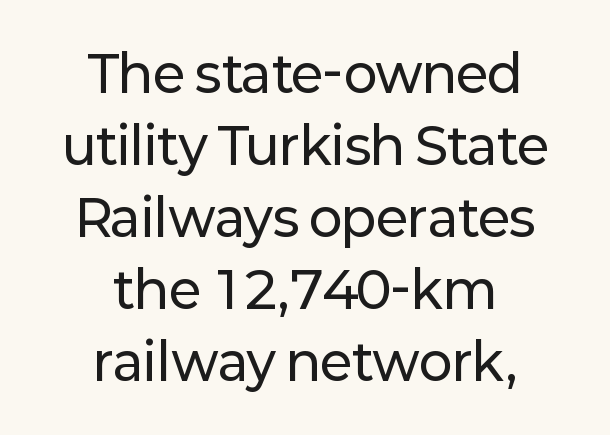
Each word holds together tightly as a unit, with standard inter-letter gaps. These lines are rendered in a variable-pitch font. A roman cut, with each character standing at attention. Look at the bottom of the vertical strokes: they stop flat, with no serifs.
